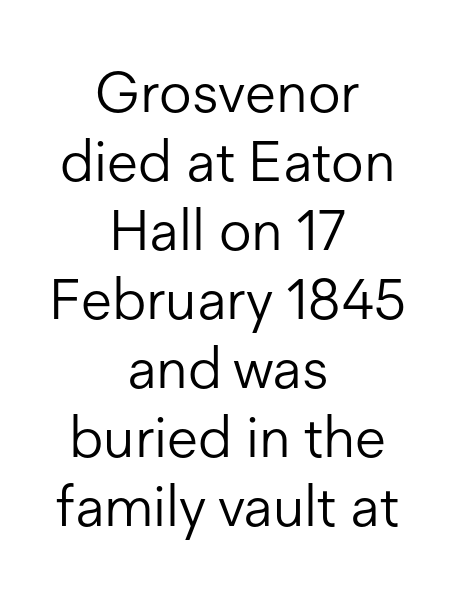
The typesetting does not lean heavy: it is not bold. Only glyphs here, with clear space below each row. These lines are rendered in a variable-pitch font. Observe the ordinary spacing: letters are neighbours, not strangers.
